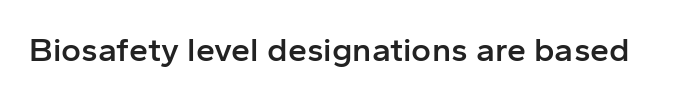
The image shows 34 px semibold sans-serif type, upright; set normal letter spacing, not underlined; low stroke contrast and a medium x-height.
